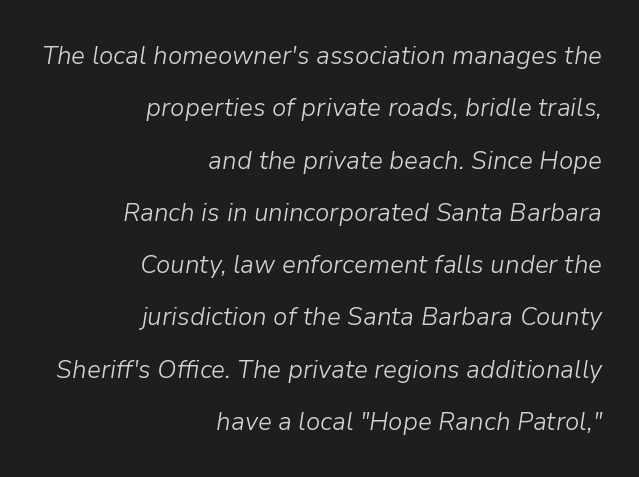
The image shows 26 px text type, italic (leaning right); set right-aligned, loose line spacing (2.01x), normal letter spacing, not underlined.
